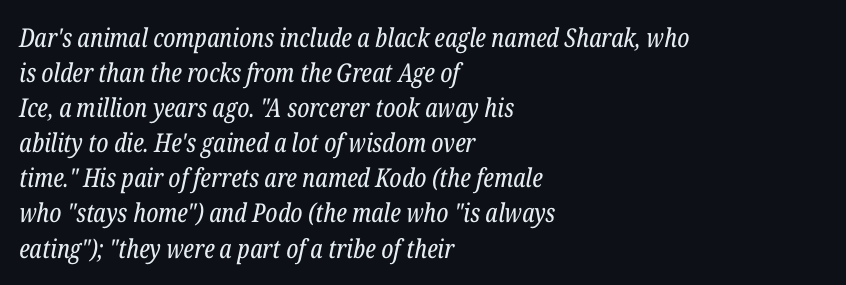
{"italic": "yes", "lean": "right", "slant_degrees": 12, "bold": "no", "underline": "no", "align": "left", "line_spacing": "normal", "line_spacing_ratio": 1.35, "letter_spacing": "normal", "letter_spacing_em": 0.0, "glyph_px": 26}
